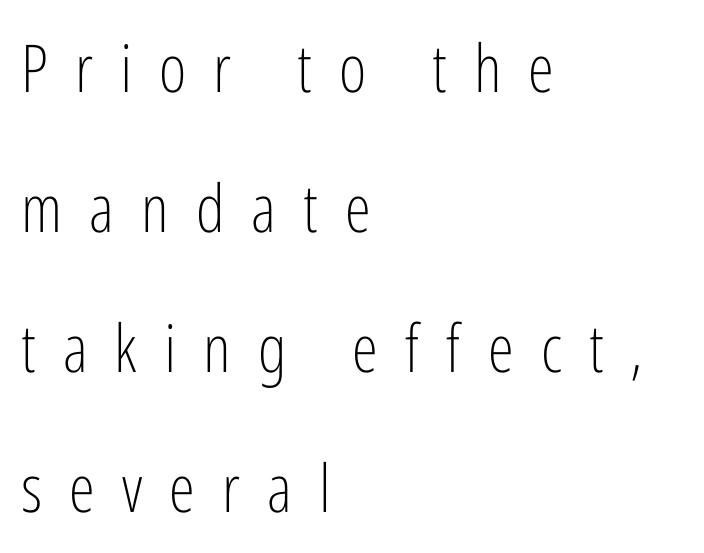
Q: Is the text bold? A: No.
Q: Is the text italic (slanted)? A: No, it is upright.
Q: Is the typeface a serif or a sans-serif typeface? A: Sans-serif.
Q: Is the text underlined? A: No.
Q: How is the paragraph aligned? A: Left-aligned.
Q: Is the spacing between letters normal or unusually wide? A: Unusually wide.
Q: Is the spacing between lines tight, normal or loose? A: Loose.
Q: Width (condensed, normal, or wide)? A: Condensed.
Q: Stroke contrast? A: Low.
Q: x-height? A: Medium.
Q: Monospaced? A: No.
